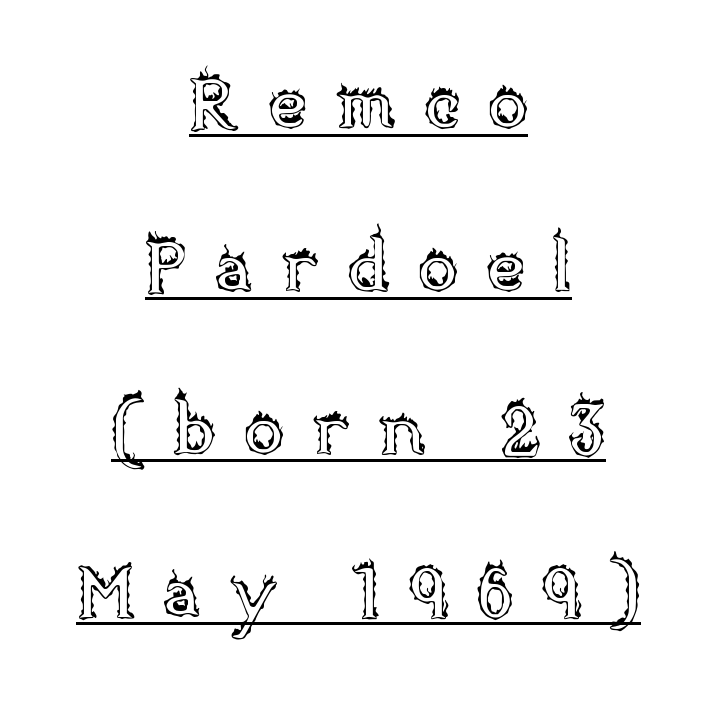
{"italic": "no", "width": "normal", "x_height": "large", "monospaced": "no", "underline": "yes", "align": "center", "line_spacing": "loose", "line_spacing_ratio": 2.23, "letter_spacing": "wide", "letter_spacing_em": 0.38, "glyph_px": 73}
